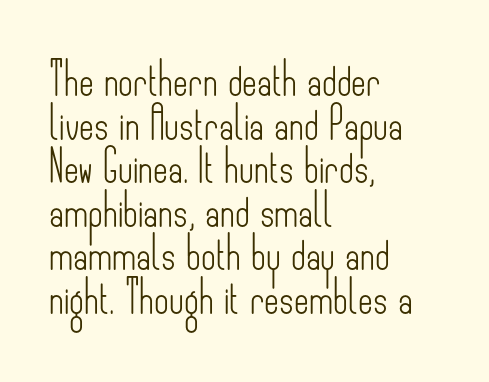
{"serif": "no", "italic": "no", "bold": "no", "weight": "light", "width": "condensed", "stroke_contrast": "low", "x_height": "small", "monospaced": "no", "underline": "no", "align": "left", "line_spacing": "normal", "line_spacing_ratio": 1.36, "letter_spacing": "normal", "letter_spacing_em": 0.0, "glyph_px": 32}
